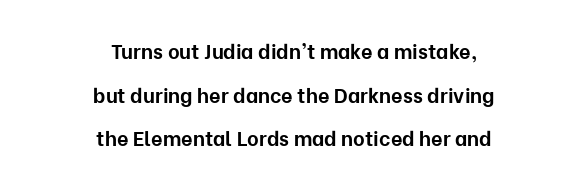
Q: Is the text bold? A: Yes.
Q: Is the text italic (slanted)? A: No, it is upright.
Q: Is the text underlined? A: No.
Q: How is the paragraph aligned? A: Centered.
Q: Is the spacing between letters normal or unusually wide? A: Normal.
Q: Is the spacing between lines tight, normal or loose? A: Loose.
